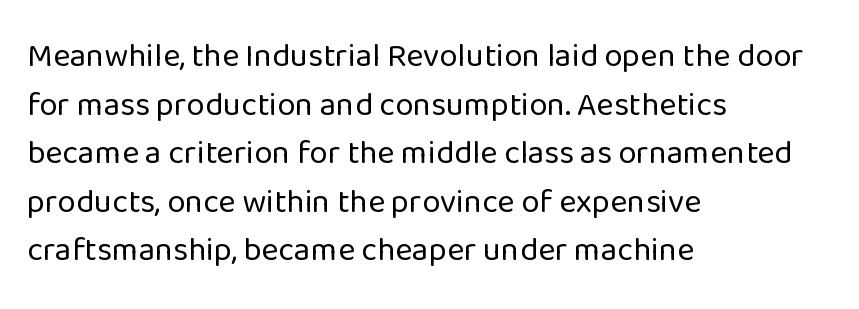
{"serif": "no", "italic": "no", "bold": "no", "weight": "regular", "width": "normal", "stroke_contrast": "low", "x_height": "medium", "monospaced": "no", "underline": "no", "align": "left", "line_spacing": "normal", "line_spacing_ratio": 1.47, "letter_spacing": "normal", "letter_spacing_em": 0.0, "glyph_px": 33}
